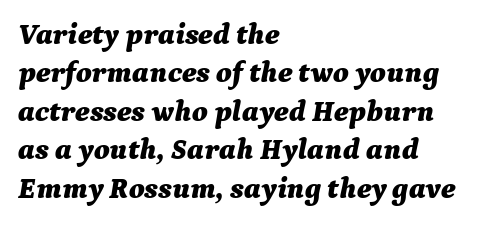
Reading down the column, the eye jumps a familiar distance to each next line. Line beginnings align vertically; line endings do not. Compared with ordinary roman type, these characters are visibly tilted. Honestly, there is no underline to notice here at all. Emphasis by weight is at full strength: bold.
